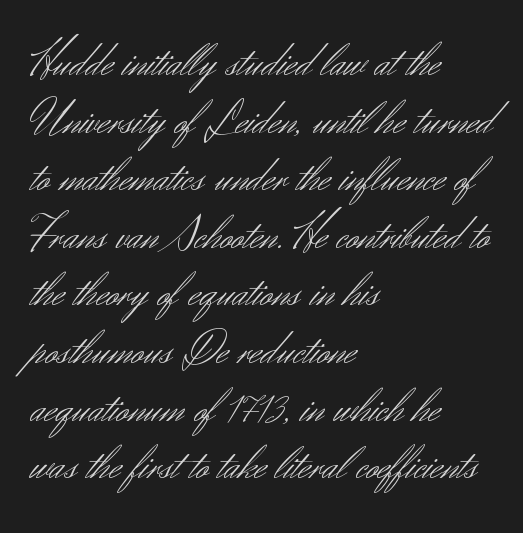
Varying glyph widths throughout — classic text-font behaviour. The type is set solid horizontally, with unmodified tracking. The string is rendered with underlining switched off. Think standard paragraph weight, or any step lighter than that. Nope, no serifs anywhere on these letters.
